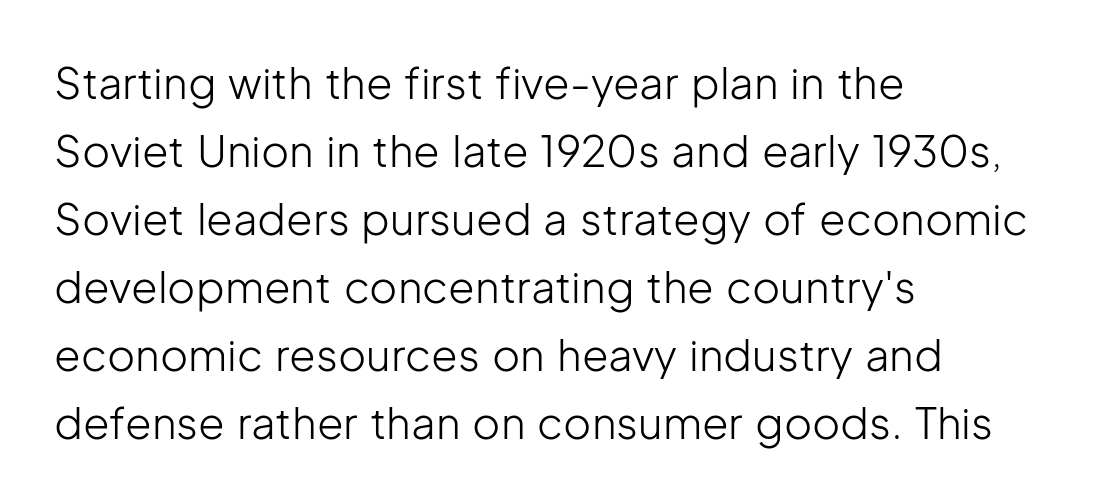
Q: Is the text bold? A: No.
Q: Is the text italic (slanted)? A: No, it is upright.
Q: Is the typeface a serif or a sans-serif typeface? A: Sans-serif.
Q: Is the text underlined? A: No.
Q: How is the paragraph aligned? A: Left-aligned.
Q: Is the spacing between letters normal or unusually wide? A: Normal.
Q: Is the spacing between lines tight, normal or loose? A: Normal.
Q: Width (condensed, normal, or wide)? A: Normal.
Q: Stroke contrast? A: Low.
Q: x-height? A: Medium.
Q: Monospaced? A: No.
